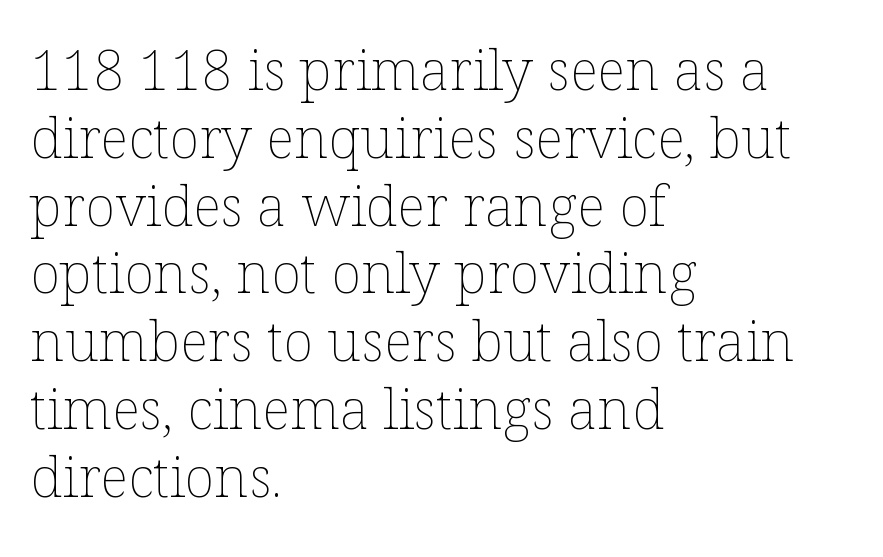
Q: Is the text bold? A: No.
Q: Is the text italic (slanted)? A: No, it is upright.
Q: Is the text underlined? A: No.
Q: How is the paragraph aligned? A: Left-aligned.
Q: Is the spacing between letters normal or unusually wide? A: Normal.
Q: Width (condensed, normal, or wide)? A: Normal.
Q: Stroke contrast? A: Low.
Q: x-height? A: Medium.
Q: Monospaced? A: No.
